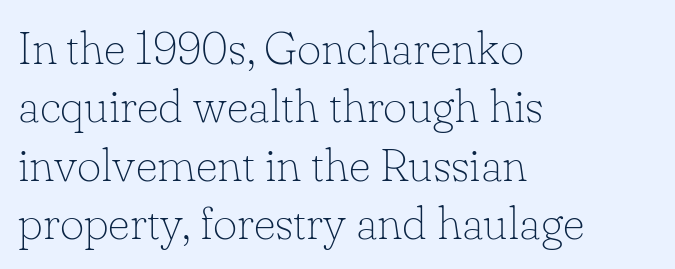
{"serif": "yes", "italic": "no", "bold": "no", "weight": "thin", "width": "normal", "stroke_contrast": "low", "x_height": "small", "monospaced": "no", "underline": "no", "align": "left", "line_spacing_ratio": 1.24, "letter_spacing": "normal", "letter_spacing_em": 0.0, "glyph_px": 47}
